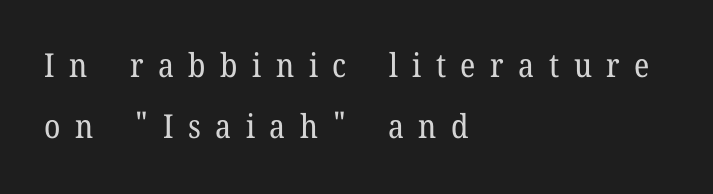
Q: Is the text bold? A: No.
Q: Is the text italic (slanted)? A: No, it is upright.
Q: Is the typeface a serif or a sans-serif typeface? A: Serif.
Q: Is the text underlined? A: No.
Q: How is the paragraph aligned? A: Left-aligned.
Q: Is the spacing between letters normal or unusually wide? A: Unusually wide.
Q: Width (condensed, normal, or wide)? A: Normal.
Q: Stroke contrast? A: Low.
Q: x-height? A: Medium.
Q: Monospaced? A: No.
